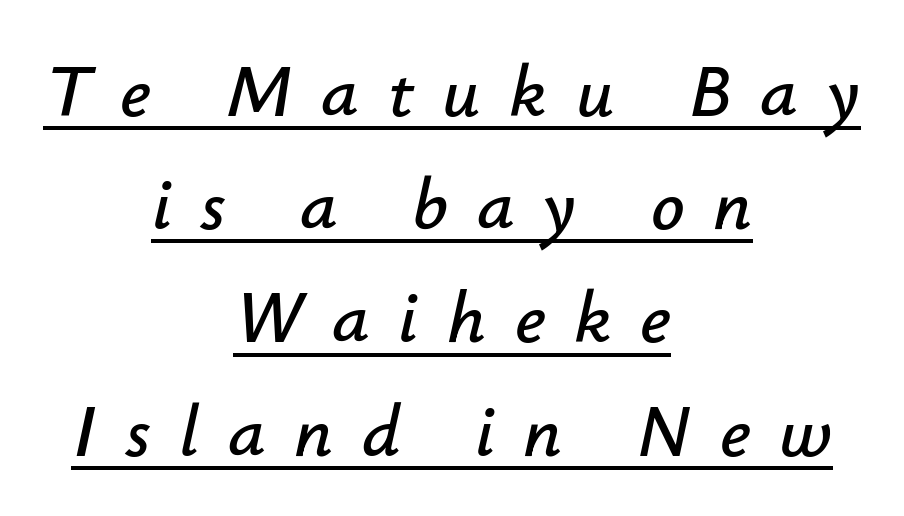
{"italic": "yes", "lean": "right", "slant_degrees": 12, "width": "normal", "stroke_contrast": "low", "x_height": "small", "monospaced": "no", "underline": "yes", "align": "center", "line_spacing": "normal", "line_spacing_ratio": 1.53, "letter_spacing": "wide", "letter_spacing_em": 0.39, "glyph_px": 74}
